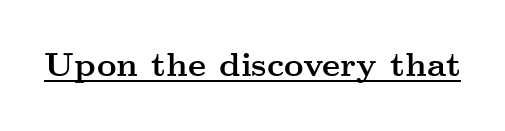
Q: Is the text bold? A: Yes.
Q: Is the text italic (slanted)? A: No, it is upright.
Q: Is the typeface a serif or a sans-serif typeface? A: Serif.
Q: Is the text underlined? A: Yes.
Q: Is the spacing between letters normal or unusually wide? A: Normal.
Q: Width (condensed, normal, or wide)? A: Wide.
Q: Stroke contrast? A: Medium.
Q: x-height? A: Small.
Q: Monospaced? A: No.
